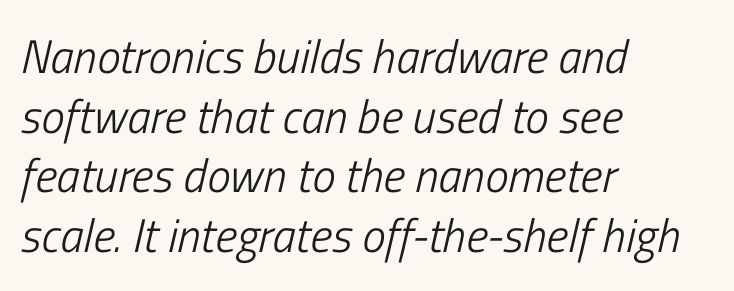
Heft: none added — not bold. Inter-character spacing is left at the font's built-in metrics. Spacing verdict: proportional, widths tailored to each character. Descenders are the only things crossing below the line. All the whitespace from short lines collects on the right.
